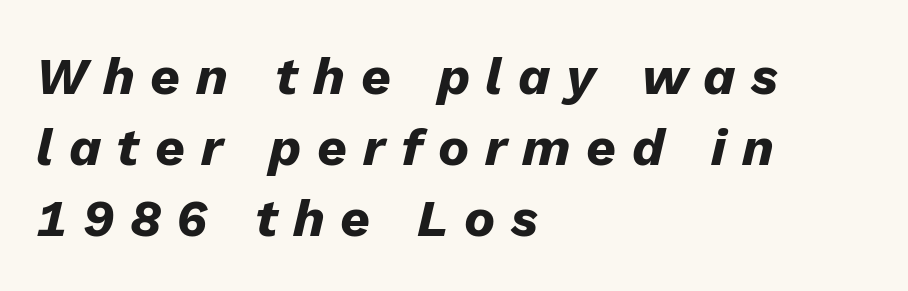
The image shows 52 px heavy type, italic (leaning right); set left-aligned, normal line spacing (1.37x), unusually wide letter spacing (+0.3 em), not underlined; low stroke contrast and a medium x-height.
